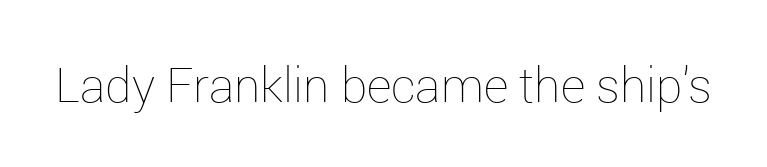
The image shows 48 px thin type, upright; set normal letter spacing, not underlined; low stroke contrast and a medium x-height.
